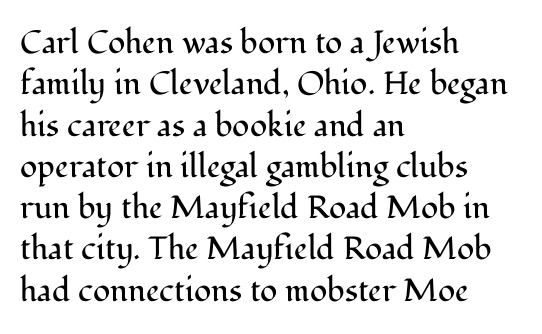
Q: Is the text bold? A: No.
Q: Is the text italic (slanted)? A: No, it is upright.
Q: Is the typeface a serif or a sans-serif typeface? A: Serif.
Q: Is the text underlined? A: No.
Q: How is the paragraph aligned? A: Left-aligned.
Q: Is the spacing between letters normal or unusually wide? A: Normal.
Q: Is the spacing between lines tight, normal or loose? A: Normal.
Q: Width (condensed, normal, or wide)? A: Normal.
Q: Stroke contrast? A: Medium.
Q: x-height? A: Medium.
Q: Monospaced? A: No.
